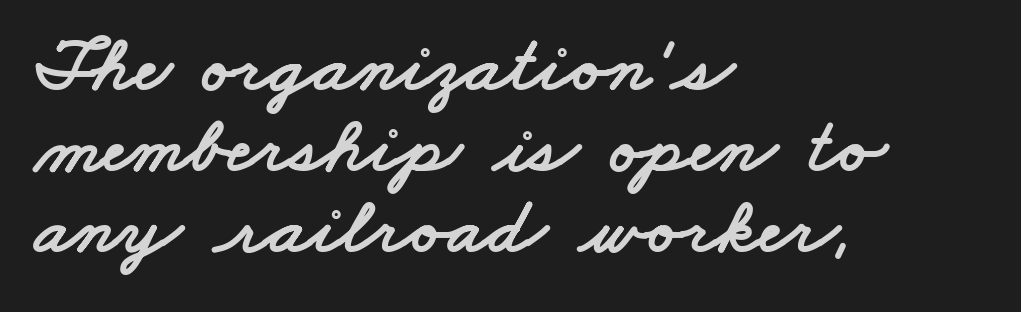
{"serif": "no", "width": "wide", "stroke_contrast": "low", "x_height": "small", "monospaced": "no", "underline": "no", "align": "left", "line_spacing": "tight", "line_spacing_ratio": 1.01, "letter_spacing": "normal", "letter_spacing_em": 0.0, "glyph_px": 80}
